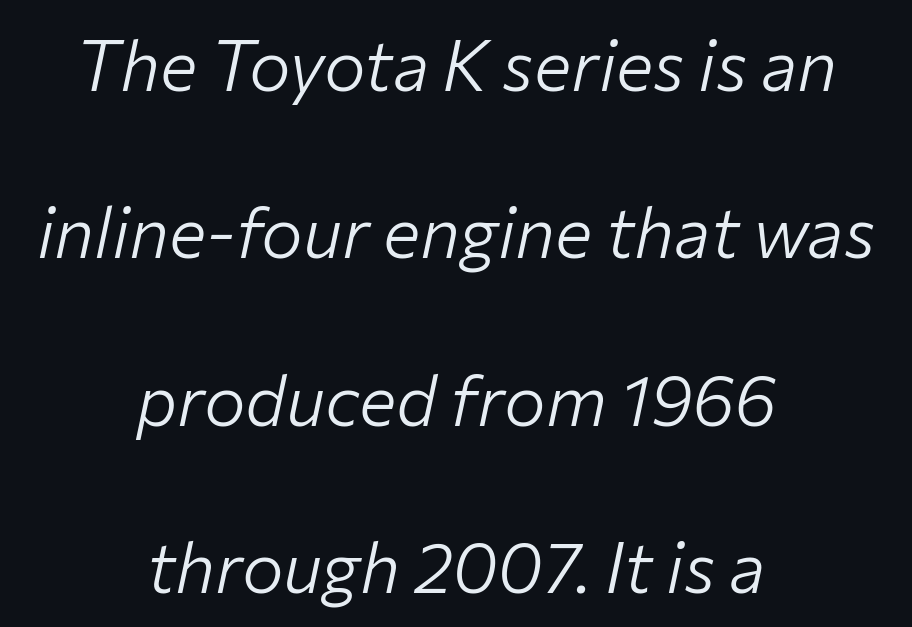
Q: Is the text bold? A: No.
Q: Is the text italic (slanted)? A: Yes, it leans right by about 12 degrees.
Q: Is the text underlined? A: No.
Q: How is the paragraph aligned? A: Centered.
Q: Is the spacing between letters normal or unusually wide? A: Normal.
Q: Is the spacing between lines tight, normal or loose? A: Loose.
Q: Width (condensed, normal, or wide)? A: Normal.
Q: Stroke contrast? A: Low.
Q: x-height? A: Medium.
Q: Monospaced? A: No.
